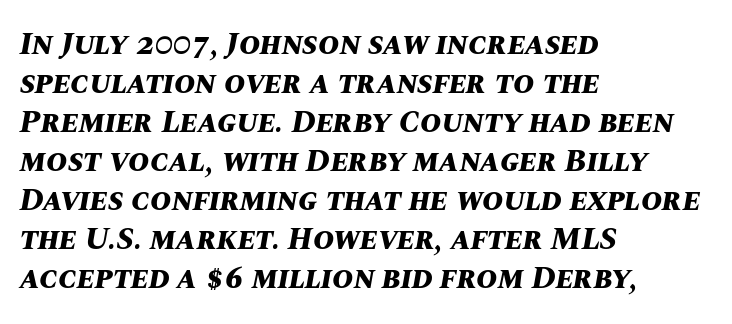
{"italic": "yes", "lean": "right", "slant_degrees": 10, "bold": "yes", "weight": "bold", "width": "normal", "stroke_contrast": "medium", "x_height": "large", "monospaced": "no", "underline": "no", "align": "left", "line_spacing_ratio": 1.22, "letter_spacing": "normal", "letter_spacing_em": 0.0, "glyph_px": 32}
